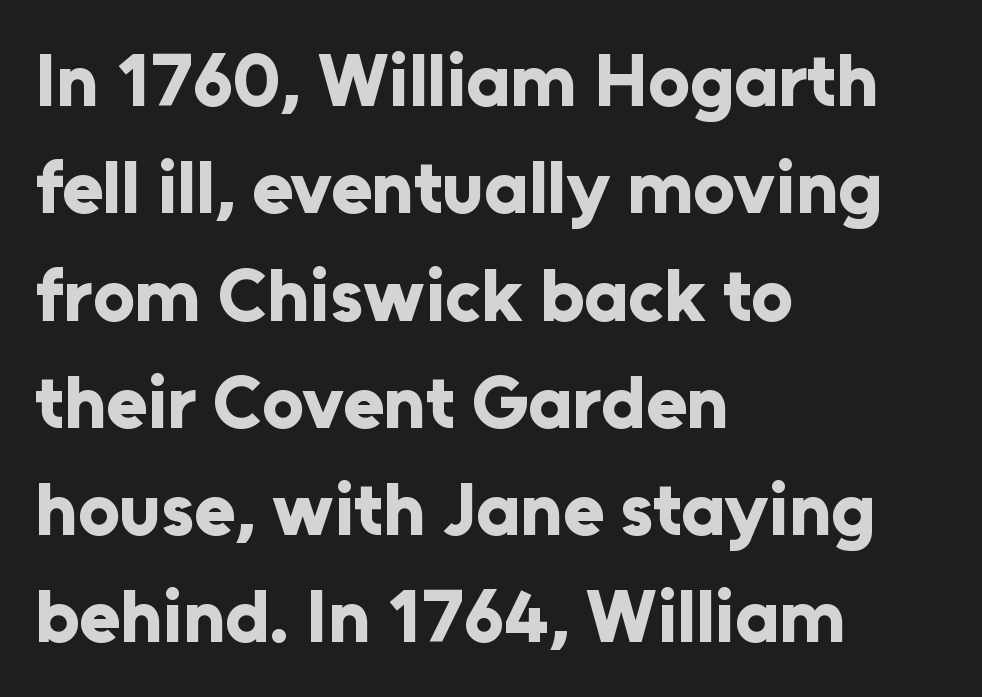
The leading is moderate, giving the passage an even texture. Is this a fixed-width face? No — the glyphs have proportional, varying widths. Here the glyphs are tracked normally, forming tight word shapes. Clear beneath every line of the passage.
